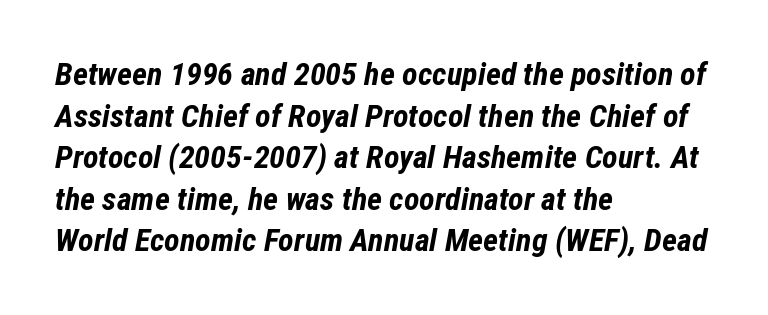
Q: Is the text bold? A: Yes.
Q: Is the text italic (slanted)? A: Yes, it leans right by about 12 degrees.
Q: Is the text underlined? A: No.
Q: How is the paragraph aligned? A: Left-aligned.
Q: Is the spacing between letters normal or unusually wide? A: Normal.
Q: Is the spacing between lines tight, normal or loose? A: Normal.
Q: Width (condensed, normal, or wide)? A: Condensed.
Q: Stroke contrast? A: Low.
Q: x-height? A: Medium.
Q: Monospaced? A: No.
